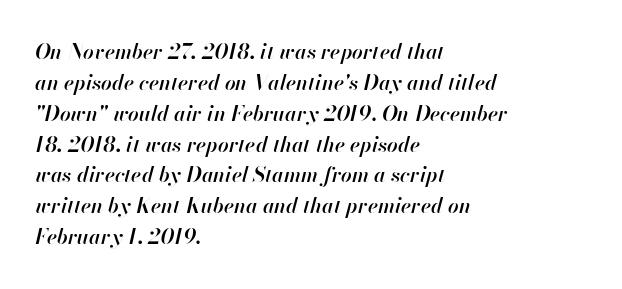
{"italic": "yes", "lean": "right", "slant_degrees": 13, "bold": "semi", "underline": "no", "align": "left", "line_spacing": "normal", "line_spacing_ratio": 1.47, "letter_spacing": "normal", "letter_spacing_em": 0.0, "glyph_px": 21}
